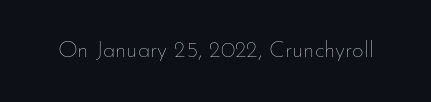
The type is set solid horizontally, with unmodified tracking. Words float on clear page, feet unadorned. A quiet, ordinary-to-light weight characterises the typeface. The type sits square on the baseline with zero lean.
